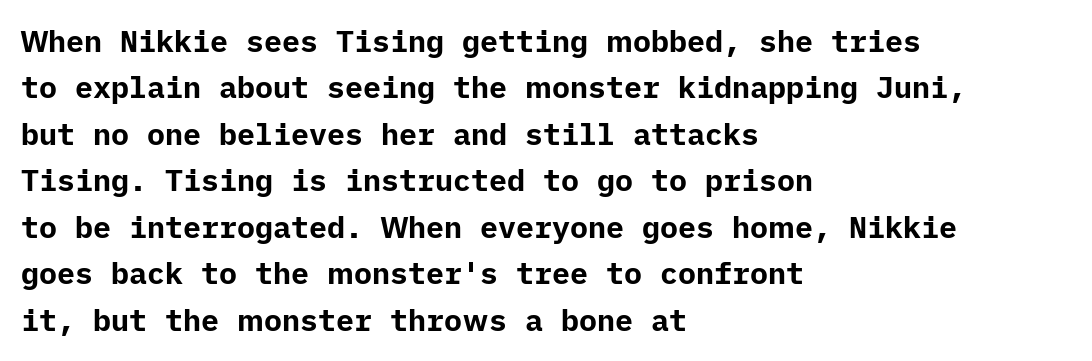
{"serif": "no", "italic": "no", "bold": "yes", "weight": "bold", "width": "normal", "stroke_contrast": "low", "x_height": "medium", "underline": "no", "align": "left", "line_spacing": "normal", "line_spacing_ratio": 1.55, "letter_spacing": "normal", "letter_spacing_em": 0.0, "glyph_px": 30}
